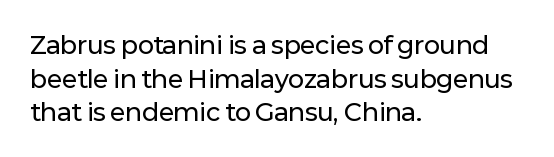
Q: Is the text italic (slanted)? A: No, it is upright.
Q: Is the text underlined? A: No.
Q: How is the paragraph aligned? A: Left-aligned.
Q: Is the spacing between letters normal or unusually wide? A: Normal.
Q: Is the spacing between lines tight, normal or loose? A: Normal.
